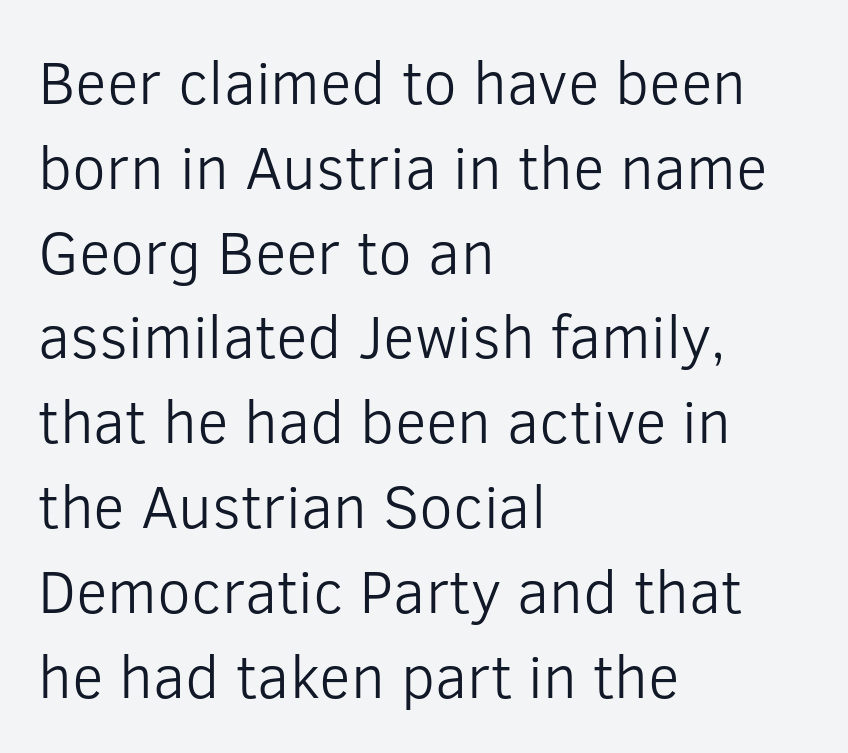
{"serif": "no", "italic": "no", "bold": "no", "weight": "light", "width": "normal", "stroke_contrast": "low", "x_height": "medium", "monospaced": "no", "underline": "no", "align": "left", "line_spacing": "normal", "line_spacing_ratio": 1.39, "letter_spacing": "normal", "letter_spacing_em": 0.0, "glyph_px": 61}
